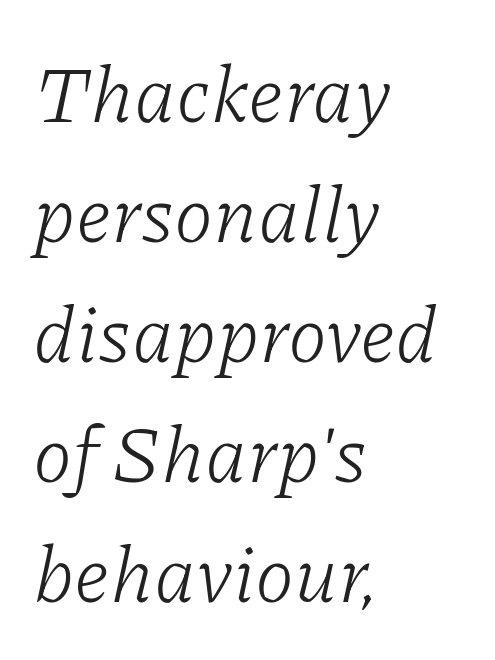
{"serif": "yes", "italic": "yes", "lean": "right", "slant_degrees": 11, "bold": "no", "weight": "light", "width": "normal", "stroke_contrast": "low", "x_height": "medium", "monospaced": "no", "underline": "no", "align": "left", "line_spacing": "normal", "line_spacing_ratio": 1.5, "letter_spacing": "normal", "letter_spacing_em": 0.0, "glyph_px": 80}
